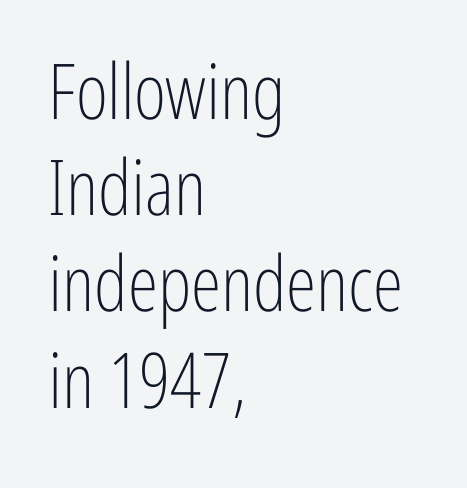
{"serif": "no", "italic": "no", "bold": "no", "weight": "light", "width": "condensed", "stroke_contrast": "low", "x_height": "medium", "monospaced": "no", "underline": "no", "align": "left", "line_spacing": "normal", "line_spacing_ratio": 1.25, "letter_spacing": "normal", "letter_spacing_em": 0.0, "glyph_px": 77}
